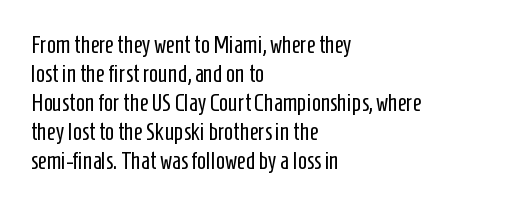
The strokes carry an ordinary text weight at most. Default kerning and tracking; the words read as compact shapes. The gap between lines stays unmarked. Does the lettering tilt? It doesn't — this is upright.
